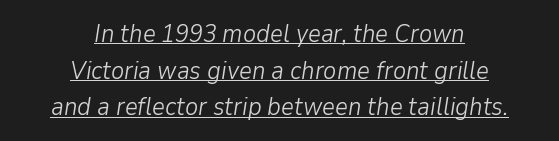
The image shows 25 px text type, italic (leaning right); set centered, normal line spacing (1.47x), normal letter spacing, underlined.
